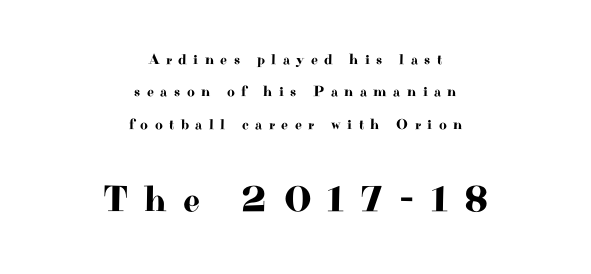
The image shows 37 px wide serif type, upright; set centered, loose line spacing (2.16x), unusually wide letter spacing (+0.43 em), not underlined; the second (bottom) block is 2.47x larger; high stroke contrast and a small x-height.
